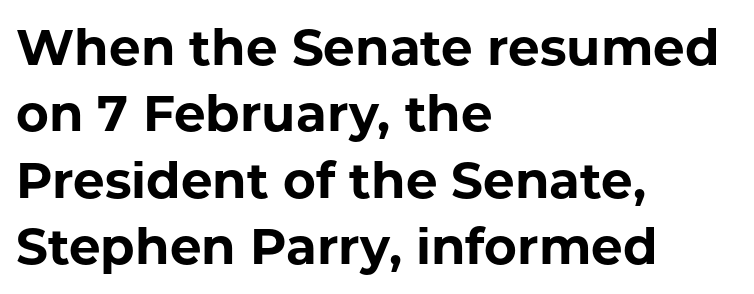
In terms of letterform style, serifs are entirely absent. The area under the type is left untouched. Rendered with straight, roman letterforms. Spacing verdict: proportional, widths tailored to each character. All the whitespace from short lines collects on the right. Nobody touched the tracking dial on this one.
